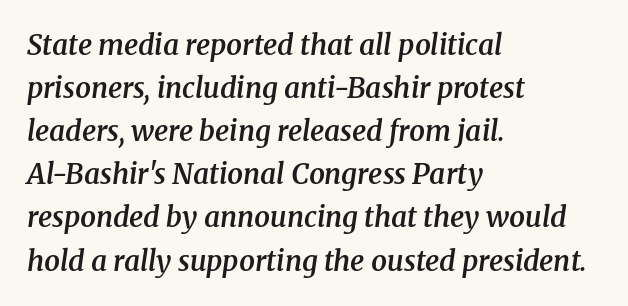
Small tapered or slab feet sit at the stroke ends, so this counts as serif. Notice how descenders clear the ascenders below comfortably — that's standard leading. These lines are set flush left with a ragged right edge. The specimen reads as italic at a glance.
